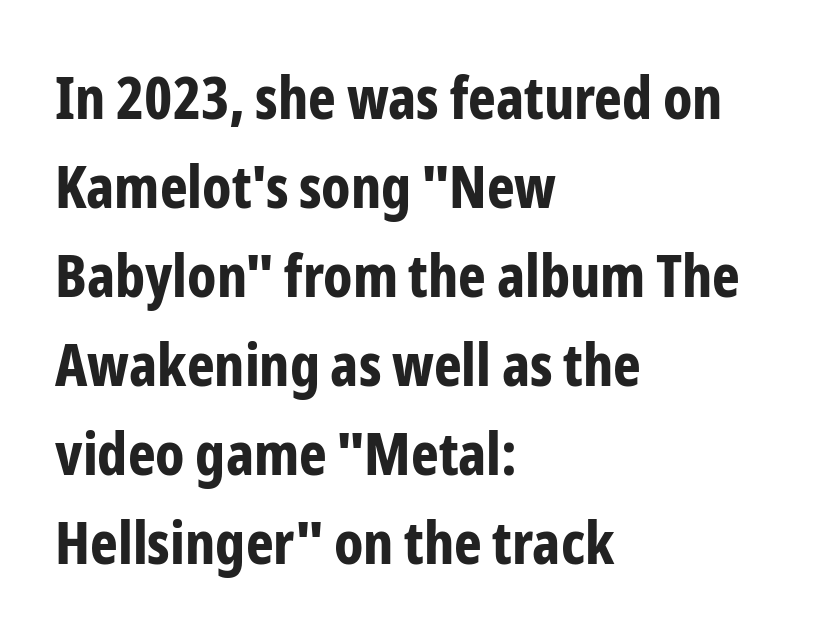
{"serif": "no", "italic": "no", "bold": "yes", "weight": "bold", "width": "condensed", "stroke_contrast": "low", "x_height": "medium", "monospaced": "no", "underline": "no", "align": "left", "line_spacing": "normal", "line_spacing_ratio": 1.51, "letter_spacing": "normal", "letter_spacing_em": 0.0, "glyph_px": 59}
